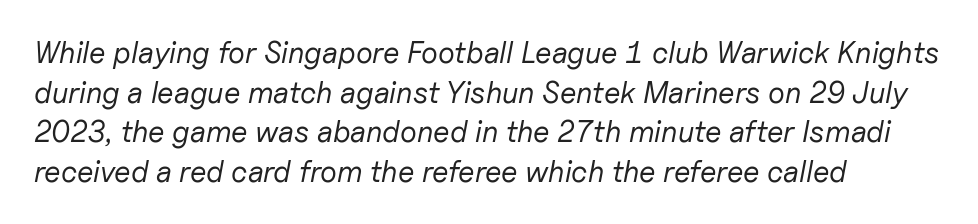
The image shows 30 px regular-weight type, italic (leaning right); set left-aligned, normal line spacing (1.32x), normal letter spacing, not underlined; low stroke contrast and a medium x-height.
